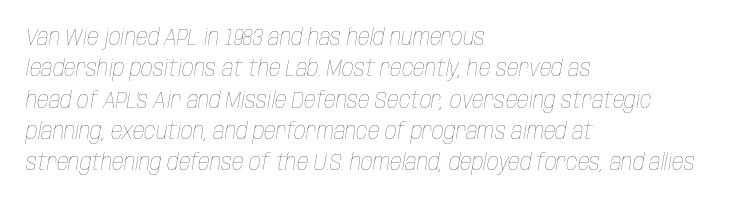
Q: Is the text bold? A: No.
Q: Is the text italic (slanted)? A: Yes, it leans right by about 10 degrees.
Q: Is the text underlined? A: No.
Q: How is the paragraph aligned? A: Left-aligned.
Q: Is the spacing between letters normal or unusually wide? A: Normal.
Q: Is the spacing between lines tight, normal or loose? A: Normal.
